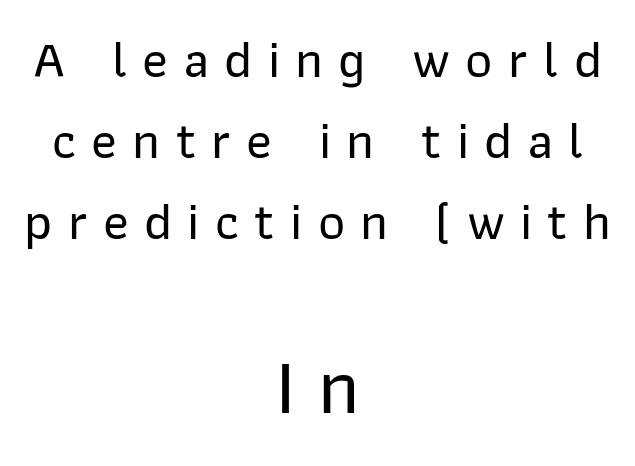
The image shows 79 px sans-serif type, upright; set centered, normal line spacing (1.53x), unusually wide letter spacing (+0.29 em), not underlined; the second (bottom) block is 1.49x larger; low stroke contrast and a medium x-height.
